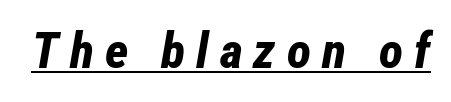
The image shows 50 px bold, condensed type, italic (leaning right); set unusually wide letter spacing (+0.22 em), underlined; low stroke contrast and a medium x-height.
